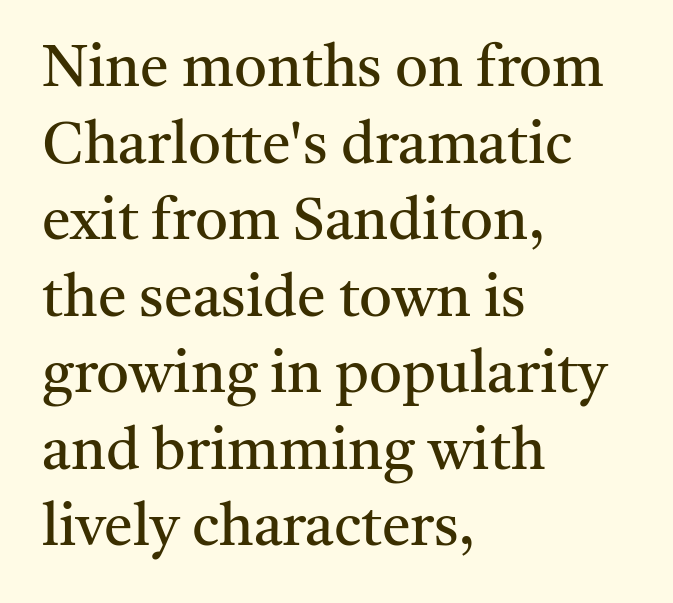
{"serif": "yes", "italic": "no", "bold": "no", "weight": "regular", "width": "normal", "stroke_contrast": "medium", "x_height": "medium", "monospaced": "no", "underline": "no", "align": "left", "line_spacing": "normal", "line_spacing_ratio": 1.32, "letter_spacing": "normal", "letter_spacing_em": 0.0, "glyph_px": 58}
